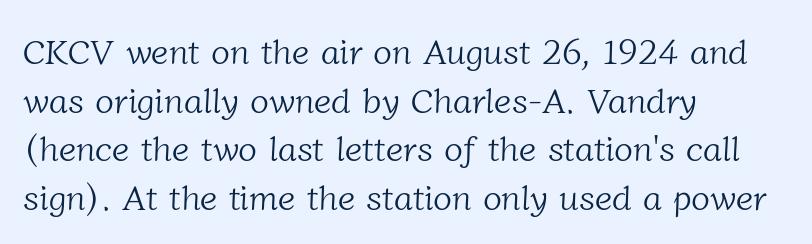
{"serif": "yes", "bold": "no", "weight": "light", "width": "normal", "stroke_contrast": "low", "x_height": "medium", "monospaced": "no", "underline": "no", "align": "left", "line_spacing": "normal", "line_spacing_ratio": 1.39, "letter_spacing": "normal", "letter_spacing_em": 0.0, "glyph_px": 35}
